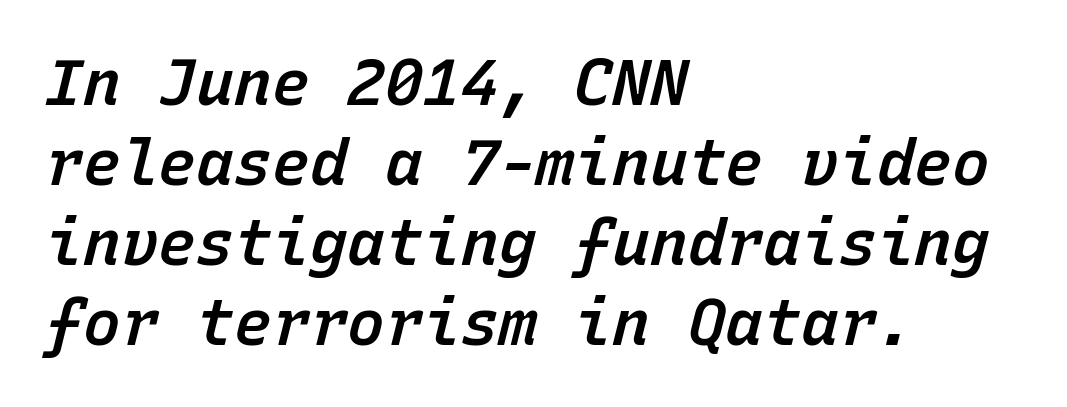
Weight check: semibold — heavier than regular, not quite bold. These lines keep a tight, regular rhythm from letter to letter. Check the space under the baseline: it is left empty. These lines sit exactly where default settings would place them.
